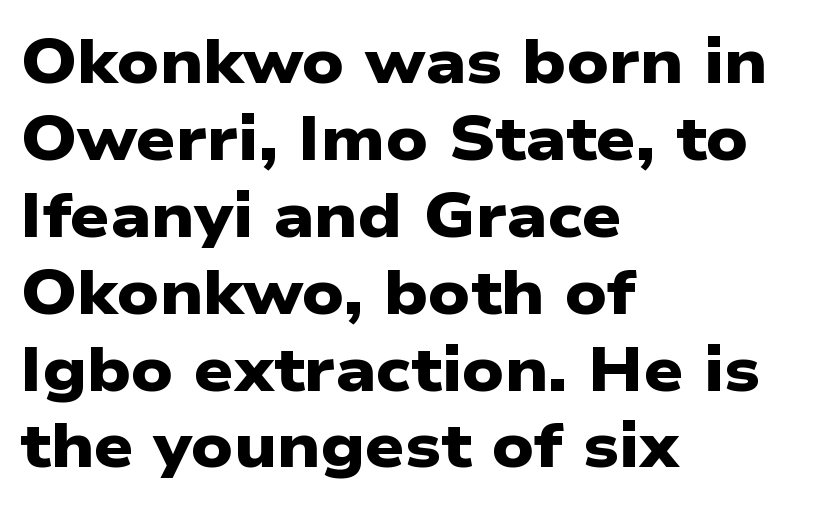
{"serif": "no", "bold": "yes", "weight": "heavy", "width": "wide", "stroke_contrast": "low", "x_height": "medium", "monospaced": "no", "underline": "no", "align": "left", "line_spacing_ratio": 1.24, "letter_spacing": "normal", "letter_spacing_em": 0.0, "glyph_px": 62}
